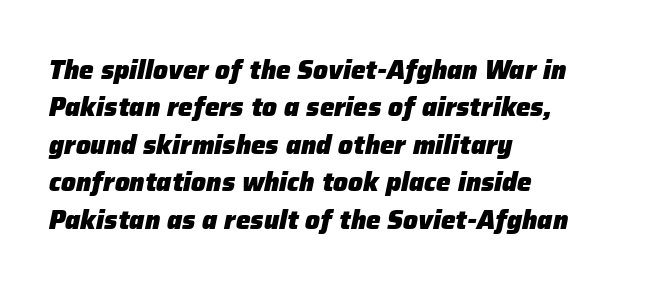
Visually the block forms a straight wall on the left and a jagged coastline on the right. In terms of leading, this rendering sits right in the middle. Letters rest on an invisible, unmarked baseline. If you drew a line through each stem, it would be angled. Inter-character spacing is left at the font's built-in metrics. Students, this is bold: see how much ink each stroke carries.
